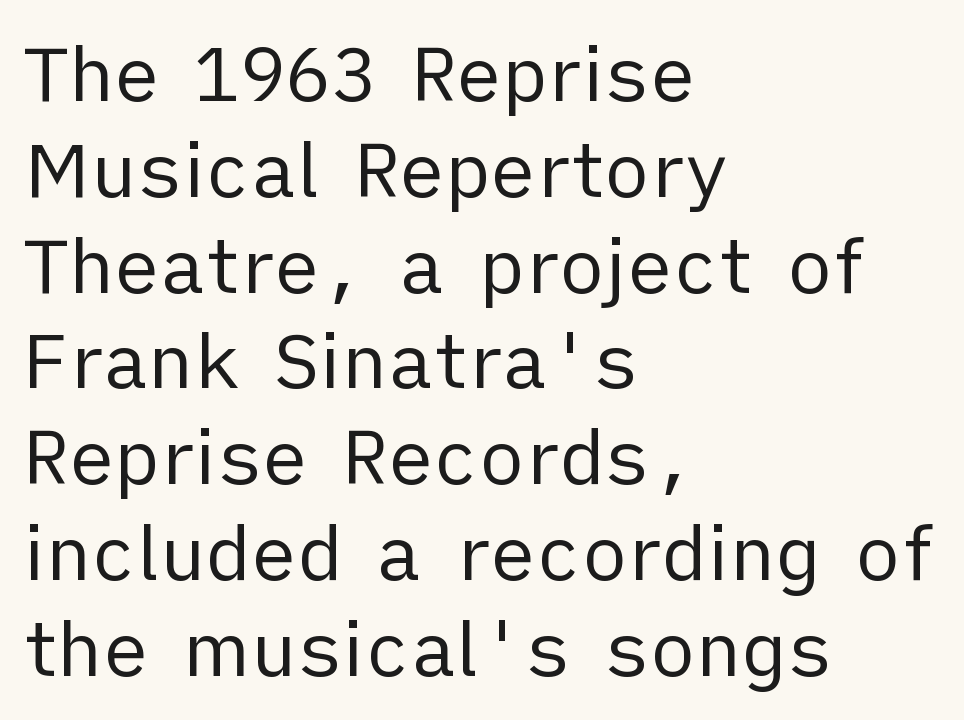
The image shows 76 px regular-weight sans-serif type, upright; set left-aligned, normal line spacing (1.26x), normal letter spacing, not underlined; low stroke contrast and a medium x-height.
